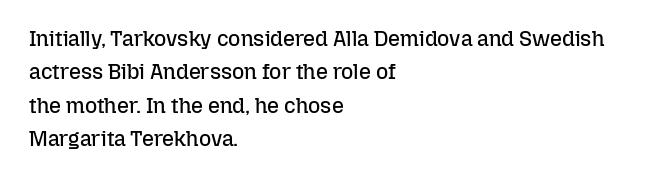
The image shows 21 px text type, upright; set left-aligned, normal line spacing (1.59x), normal letter spacing, not underlined.
